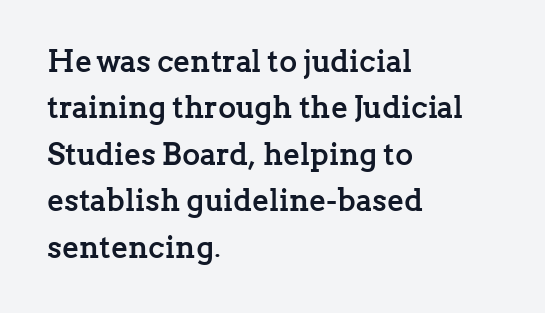
The image shows 31 px semibold serif type, upright; set left-aligned, normal line spacing (1.5x), normal letter spacing, not underlined; low stroke contrast and a medium x-height.
